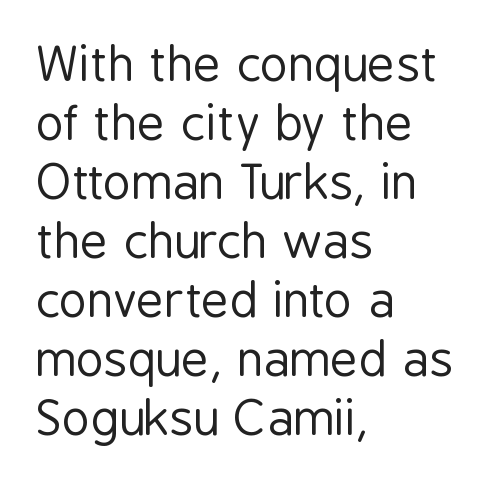
{"serif": "no", "italic": "no", "bold": "no", "weight": "regular", "width": "condensed", "stroke_contrast": "low", "x_height": "medium", "monospaced": "no", "underline": "no", "align": "left", "line_spacing_ratio": 1.23, "letter_spacing": "normal", "letter_spacing_em": 0.0, "glyph_px": 48}
